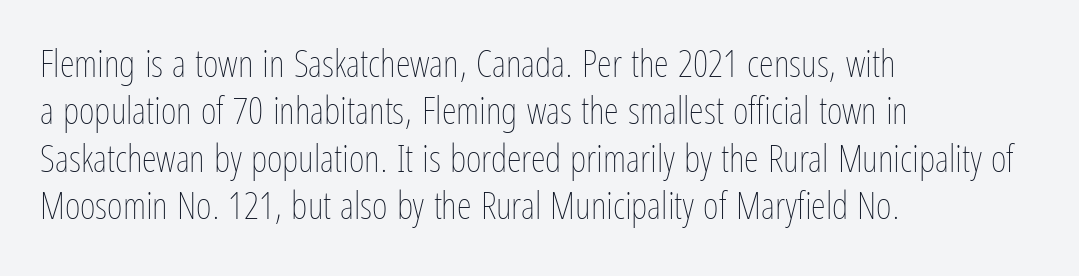
{"italic": "no", "bold": "no", "weight": "thin", "width": "condensed", "stroke_contrast": "low", "x_height": "medium", "monospaced": "no", "underline": "no", "align": "left", "line_spacing": "normal", "line_spacing_ratio": 1.25, "letter_spacing": "normal", "letter_spacing_em": 0.0, "glyph_px": 38}
